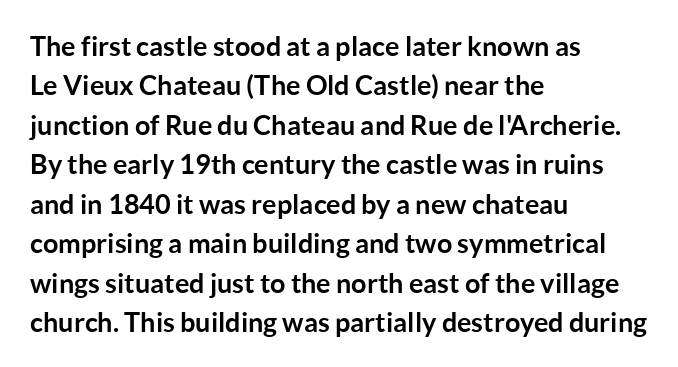
The image shows 27 px bold type, upright; set left-aligned, normal line spacing (1.46x), normal letter spacing, not underlined.
